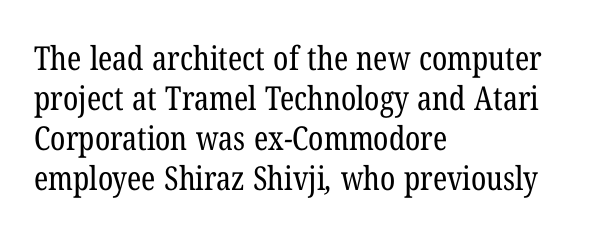
{"serif": "yes", "bold": "no", "weight": "regular", "width": "condensed", "stroke_contrast": "low", "x_height": "medium", "monospaced": "no", "underline": "no", "align": "left", "line_spacing_ratio": 1.21, "letter_spacing": "normal", "letter_spacing_em": 0.0, "glyph_px": 33}
